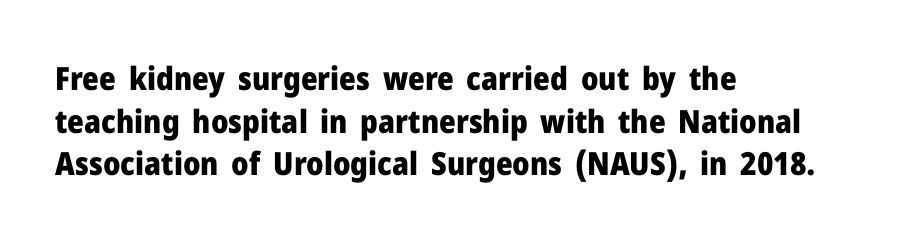
{"serif": "no", "italic": "no", "bold": "yes", "weight": "heavy", "width": "normal", "stroke_contrast": "low", "x_height": "medium", "monospaced": "no", "underline": "no", "align": "left", "line_spacing": "normal", "line_spacing_ratio": 1.33, "letter_spacing": "normal", "letter_spacing_em": 0.0, "glyph_px": 32}
